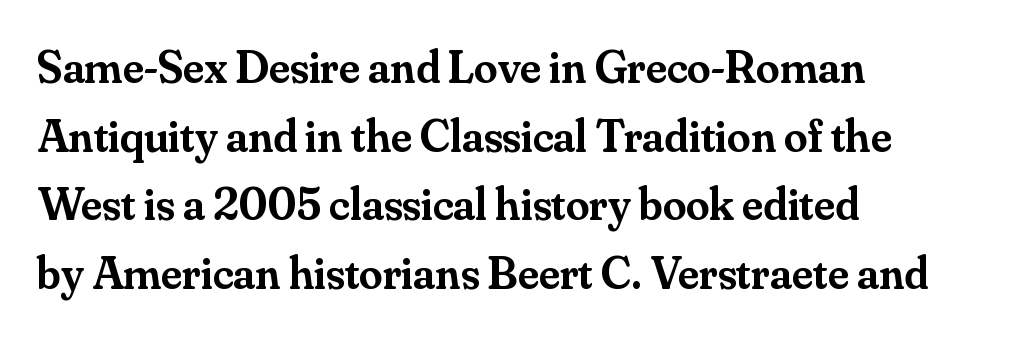
{"serif": "yes", "italic": "no", "bold": "semi", "weight": "semibold", "width": "normal", "stroke_contrast": "medium", "x_height": "small", "monospaced": "no", "underline": "no", "align": "left", "line_spacing": "normal", "line_spacing_ratio": 1.46, "letter_spacing": "normal", "letter_spacing_em": 0.0, "glyph_px": 47}
